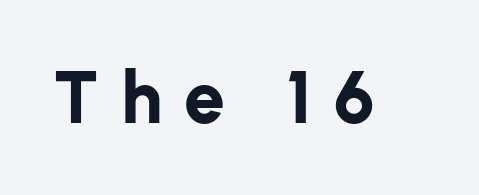
Q: Is the text bold? A: Yes.
Q: Is the text italic (slanted)? A: No, it is upright.
Q: Is the typeface a serif or a sans-serif typeface? A: Sans-serif.
Q: Is the text underlined? A: No.
Q: Is the spacing between letters normal or unusually wide? A: Unusually wide.
Q: Width (condensed, normal, or wide)? A: Normal.
Q: Stroke contrast? A: Low.
Q: x-height? A: Medium.
Q: Monospaced? A: No.
